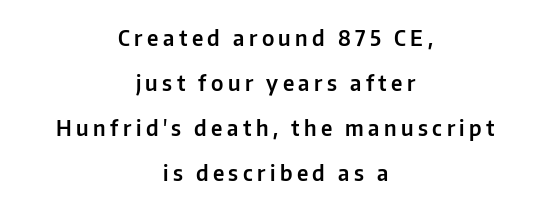
Q: Is the text italic (slanted)? A: No, it is upright.
Q: Is the text underlined? A: No.
Q: How is the paragraph aligned? A: Centered.
Q: Is the spacing between letters normal or unusually wide? A: Unusually wide.
Q: Is the spacing between lines tight, normal or loose? A: Loose.
